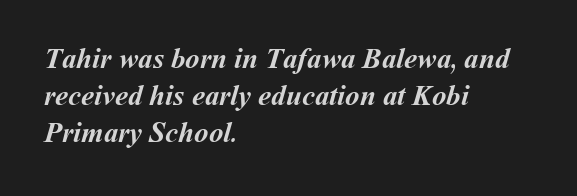
The image shows 29 px semibold type; set left-aligned, normal line spacing (1.27x), normal letter spacing, not underlined; medium stroke contrast and a medium x-height.
